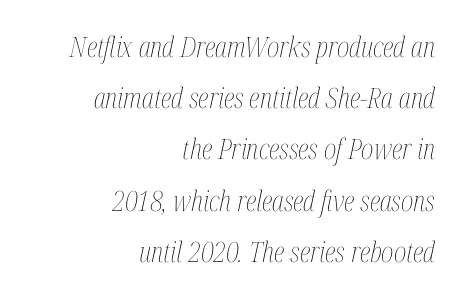
{"italic": "yes", "lean": "right", "slant_degrees": 12, "bold": "no", "weight": "thin", "width": "condensed", "stroke_contrast": "medium", "x_height": "medium", "monospaced": "no", "underline": "no", "align": "right", "line_spacing_ratio": 1.83, "letter_spacing": "normal", "letter_spacing_em": 0.0, "glyph_px": 28}
